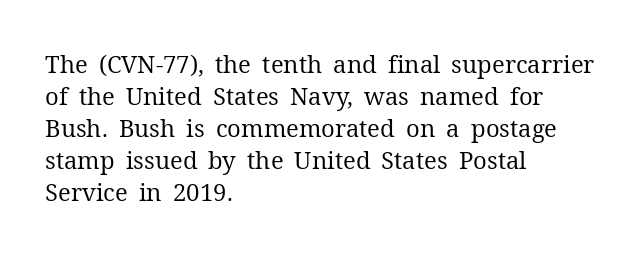
Q: Is the text bold? A: No.
Q: Is the text italic (slanted)? A: No, it is upright.
Q: Is the text underlined? A: No.
Q: How is the paragraph aligned? A: Left-aligned.
Q: Is the spacing between letters normal or unusually wide? A: Normal.
Q: Is the spacing between lines tight, normal or loose? A: Normal.
